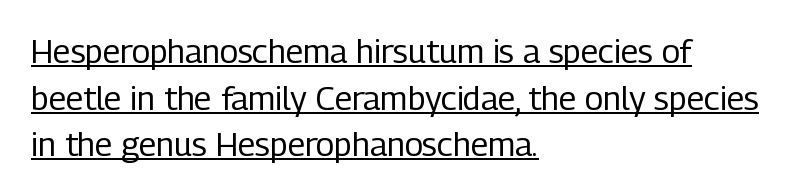
The image shows 33 px regular-weight, condensed sans-serif type, upright; set left-aligned, normal line spacing (1.41x), normal letter spacing, underlined; low stroke contrast and a medium x-height.
